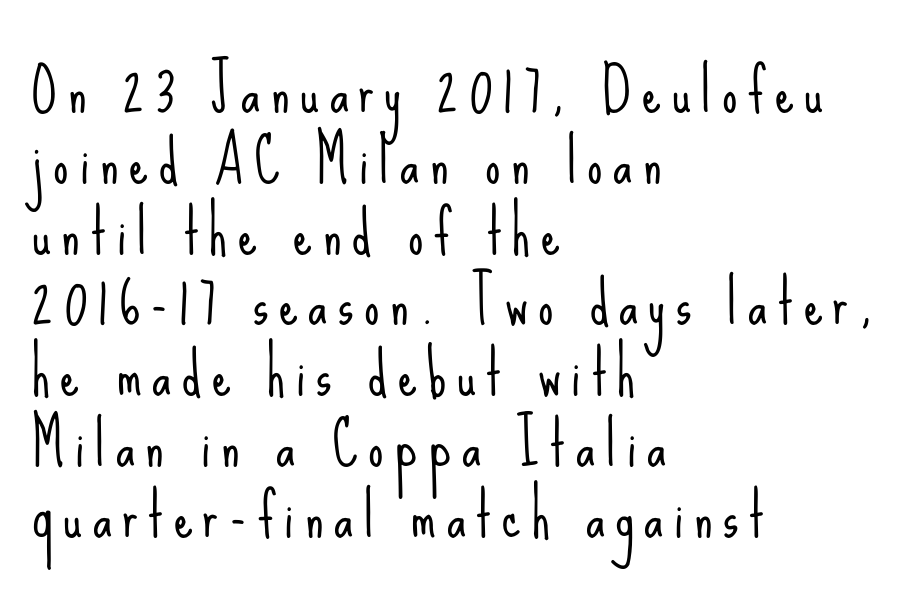
Stems here are at most as thick as an everyday book face. These lines are set flush left with a ragged right edge. The axis of the letterforms is exactly vertical. Just letters on the line, the space beneath them empty. Here the designer chose a conventional face with non-uniform glyph widths. This sample uses a sans-serif face.
